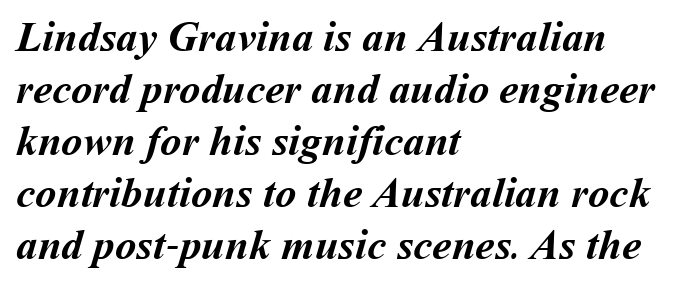
Q: Is the text bold? A: Yes.
Q: Is the text underlined? A: No.
Q: How is the paragraph aligned? A: Left-aligned.
Q: Is the spacing between letters normal or unusually wide? A: Normal.
Q: Width (condensed, normal, or wide)? A: Normal.
Q: Stroke contrast? A: Medium.
Q: x-height? A: Medium.
Q: Monospaced? A: No.
